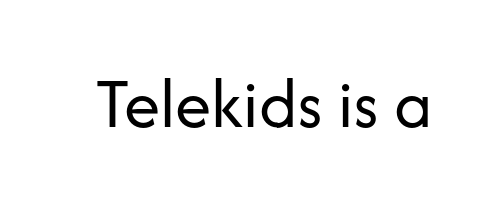
Notice how the stems are strictly vertical — no italics here. There is no visible air inserted between adjacent glyphs. Look at the bottom of the vertical strokes: they stop flat, with no serifs. The font is comparable to plain body text, perhaps lighter. Anything drawn beneath the words? Only blank space.
